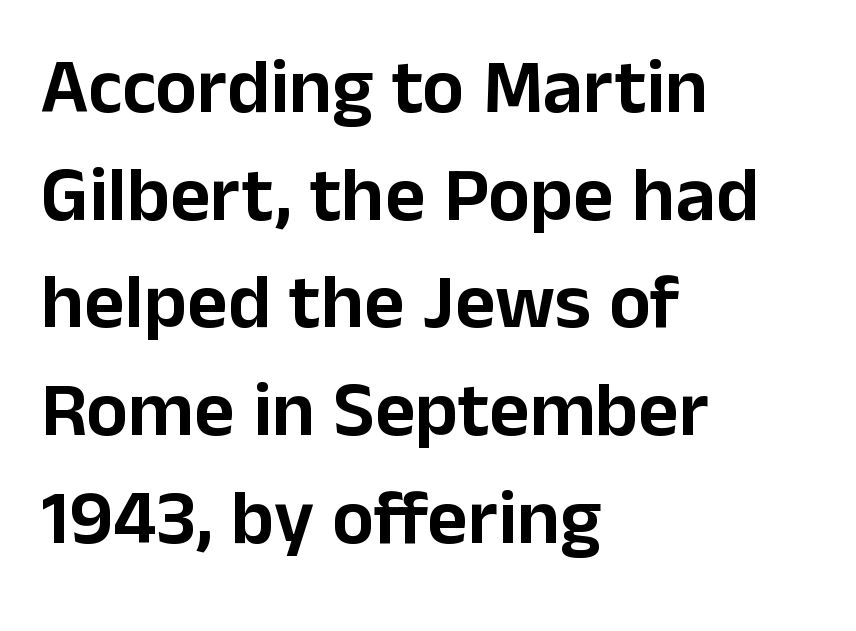
{"serif": "no", "italic": "no", "width": "normal", "stroke_contrast": "low", "x_height": "medium", "monospaced": "no", "underline": "no", "align": "left", "line_spacing": "normal", "line_spacing_ratio": 1.38, "letter_spacing": "normal", "letter_spacing_em": 0.0, "glyph_px": 78}
